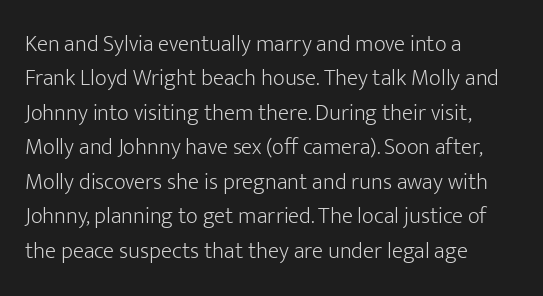
{"italic": "no", "bold": "no", "underline": "no", "align": "left", "line_spacing": "normal", "line_spacing_ratio": 1.5, "letter_spacing": "normal", "letter_spacing_em": 0.0, "glyph_px": 23}
